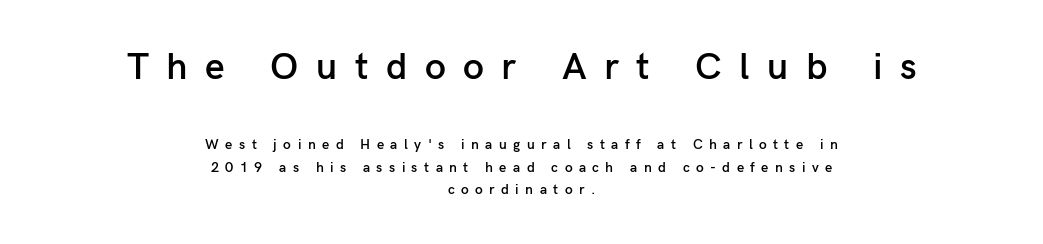
The image shows 38 px semibold sans-serif type, upright; set centered, normal line spacing (1.62x), unusually wide letter spacing (+0.46 em), not underlined; the first (top) block is 2.71x larger; low stroke contrast and a medium x-height.
